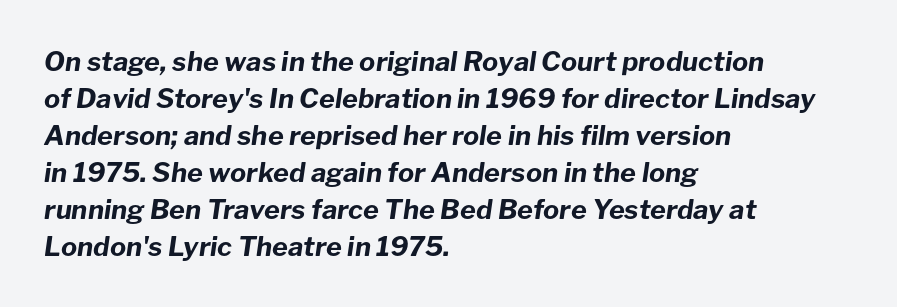
{"italic": "yes", "lean": "right", "slant_degrees": 8, "bold": "yes", "underline": "no", "align": "left", "line_spacing": "normal", "line_spacing_ratio": 1.37, "letter_spacing": "normal", "letter_spacing_em": 0.0, "glyph_px": 27}
